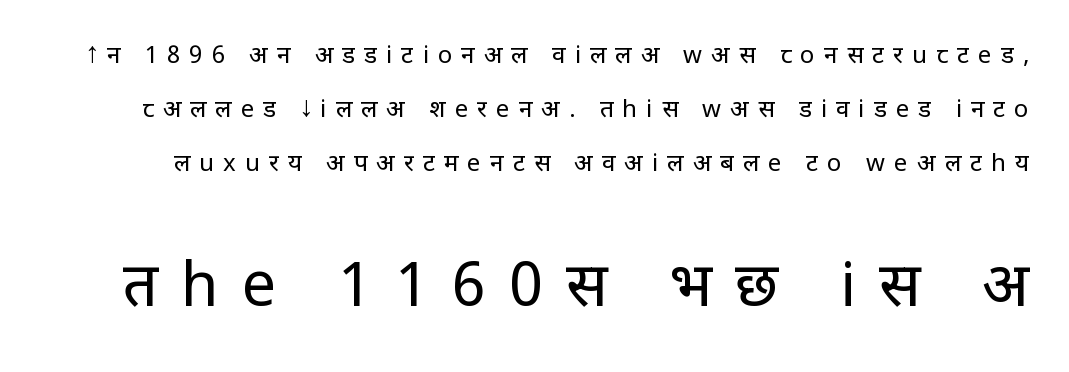
The image shows 61 px regular-weight sans-serif type, upright; set loose line spacing (2.24x), unusually wide letter spacing (+0.38 em), not underlined; the second (bottom) block is 2.54x larger; low stroke contrast and a large x-height.
